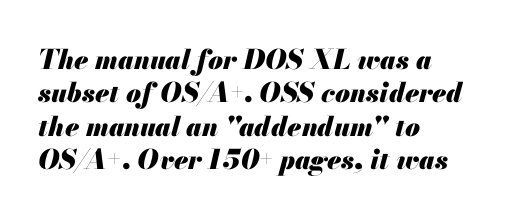
{"italic": "yes", "lean": "right", "slant_degrees": 13, "bold": "yes", "underline": "no", "align": "left", "line_spacing_ratio": 1.24, "letter_spacing": "normal", "letter_spacing_em": 0.0, "glyph_px": 27}
